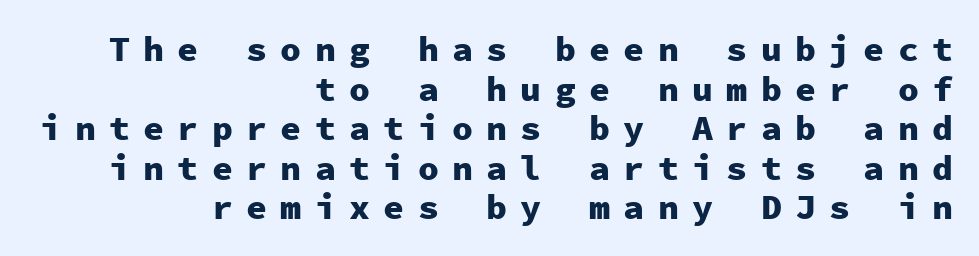
The block of text is dense from top to bottom, with scant space between rows. The letters march in equal steps, a hallmark of fixed-pitch type. Letterform terminals end flat and unadorned throughout the passage. Weight check: bold — yes, fully.
